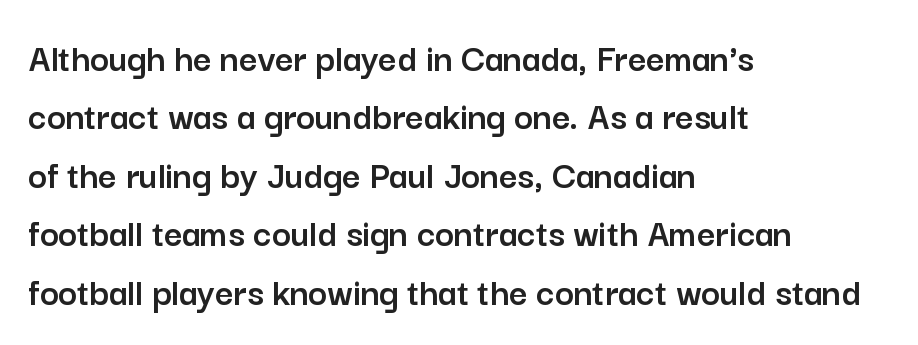
{"serif": "no", "italic": "no", "width": "normal", "stroke_contrast": "low", "x_height": "medium", "monospaced": "no", "underline": "no", "align": "left", "line_spacing": "normal", "line_spacing_ratio": 1.46, "letter_spacing": "normal", "letter_spacing_em": 0.0, "glyph_px": 40}
